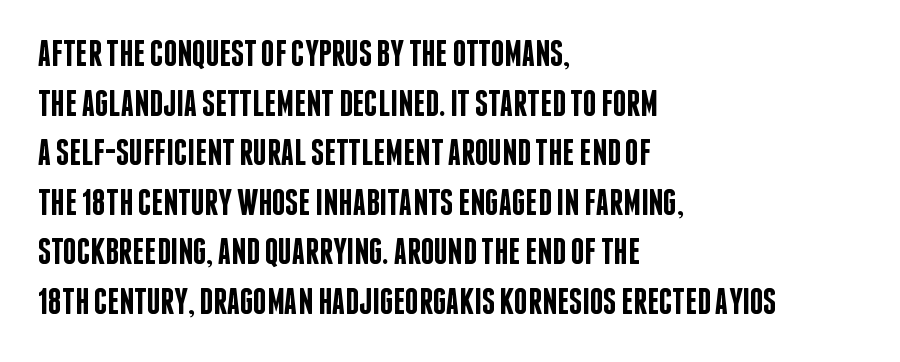
The letters advance in unequal steps, a hallmark of proportional type. Each glyph is drawn with semibold strokes, heavier than normal yet not fully bold. The setting favours the left margin, as ordinary paragraphs usually do. Check the space under the baseline: it is left empty.
